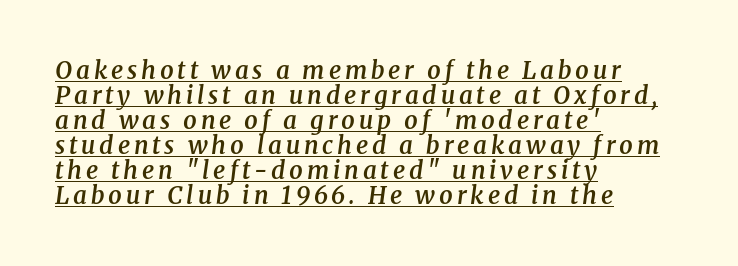
Q: Is the text bold? A: Semi-bold.
Q: Is the text italic (slanted)? A: Yes, it leans right by about 8 degrees.
Q: Is the text underlined? A: Yes.
Q: How is the paragraph aligned? A: Left-aligned.
Q: Is the spacing between lines tight, normal or loose? A: Tight.
